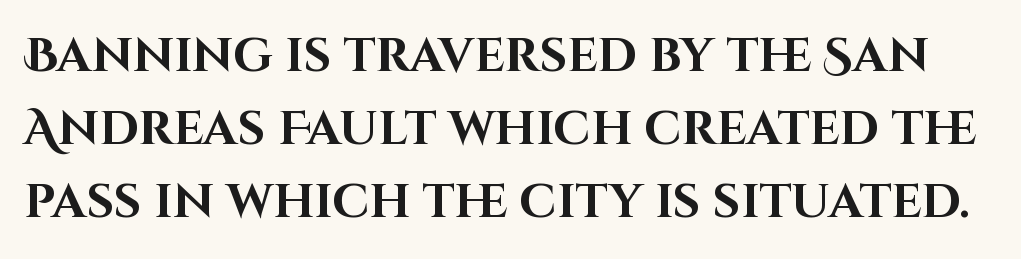
The image shows 48 px bold sans-serif type, upright; set normal line spacing (1.52x), normal letter spacing, not underlined; high stroke contrast and a large x-height.
